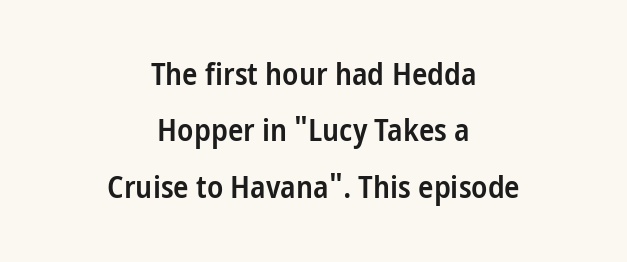
The face used here is a semibold: visibly heavier than regular, lighter than bold. What kind of face is this? One without serifs — a sans. Do the characters align in a grid? No, the font is proportional. Which margin do the lines hug? Neither — every line sits in the middle. These lines keep a tight, regular rhythm from letter to letter. No italicization has been applied; the sample stays upright.
